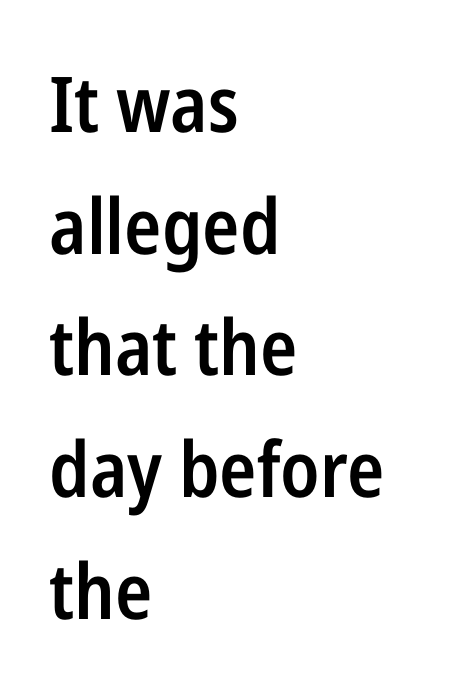
Nope, no serifs anywhere on these letters. A typesetter would call this proportional, since set widths differ per character. Does the weight exceed regular? Yes, but only to semibold. The letters stand upright; this is a roman face. The paragraph shown leans on its left margin. Leading: standard.
